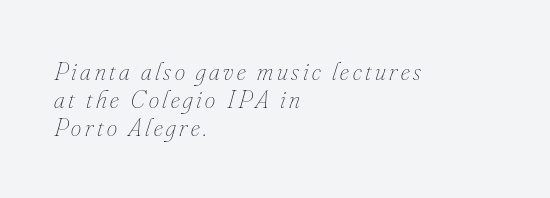
Q: Is the text bold? A: No.
Q: Is the text italic (slanted)? A: Yes, it leans right by about 16 degrees.
Q: Is the text underlined? A: No.
Q: How is the paragraph aligned? A: Left-aligned.
Q: Is the spacing between lines tight, normal or loose? A: Tight.
